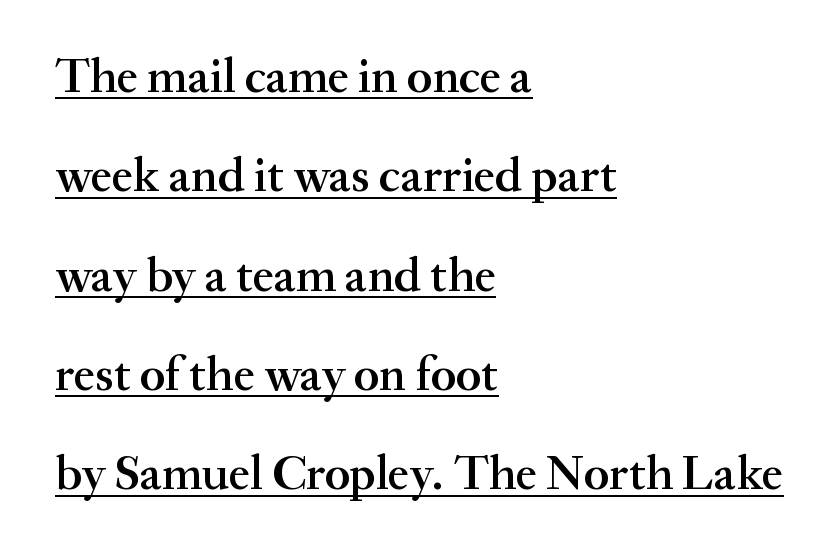
{"serif": "yes", "italic": "no", "bold": "semi", "weight": "semibold", "width": "normal", "stroke_contrast": "medium", "x_height": "small", "monospaced": "no", "underline": "yes", "align": "left", "line_spacing": "loose", "line_spacing_ratio": 2.07, "letter_spacing": "normal", "letter_spacing_em": 0.0, "glyph_px": 48}
